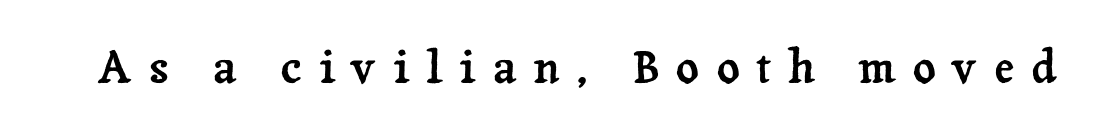
Q: Is the text italic (slanted)? A: No, it is upright.
Q: Is the typeface a serif or a sans-serif typeface? A: Serif.
Q: Is the text underlined? A: No.
Q: Is the spacing between letters normal or unusually wide? A: Unusually wide.
Q: Width (condensed, normal, or wide)? A: Normal.
Q: Stroke contrast? A: Low.
Q: x-height? A: Medium.
Q: Monospaced? A: No.
